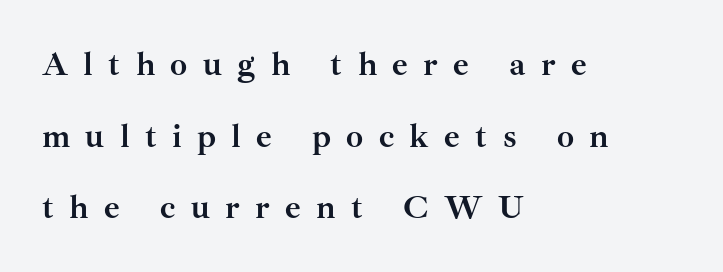
{"serif": "yes", "italic": "no", "bold": "yes", "weight": "semibold", "width": "normal", "stroke_contrast": "medium", "x_height": "small", "monospaced": "no", "underline": "no", "align": "left", "line_spacing": "loose", "line_spacing_ratio": 2.11, "letter_spacing": "wide", "letter_spacing_em": 0.45, "glyph_px": 34}
